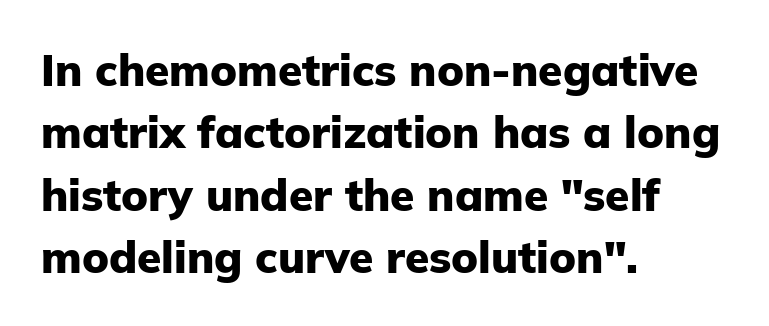
The image shows 44 px heavy sans-serif type, upright; set left-aligned, normal line spacing (1.42x), normal letter spacing, not underlined; low stroke contrast and a medium x-height.
